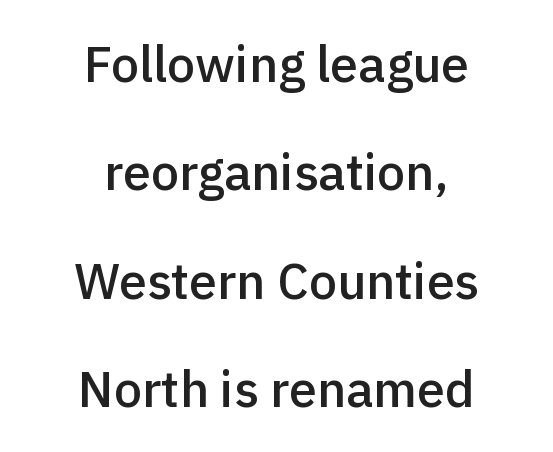
Q: Is the text bold? A: Semi-bold.
Q: Is the text italic (slanted)? A: No, it is upright.
Q: Is the typeface a serif or a sans-serif typeface? A: Sans-serif.
Q: Is the text underlined? A: No.
Q: How is the paragraph aligned? A: Centered.
Q: Is the spacing between letters normal or unusually wide? A: Normal.
Q: Is the spacing between lines tight, normal or loose? A: Loose.
Q: Width (condensed, normal, or wide)? A: Normal.
Q: x-height? A: Medium.
Q: Monospaced? A: No.
